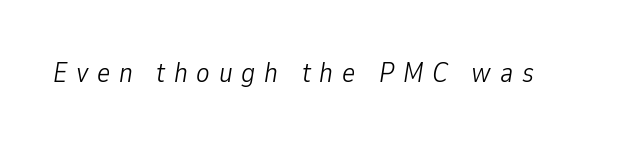
Underlining? Definitely not there. Short note: letters widely spaced. Weight: not bold — regular or lighter. The text carries the slant typical of an italic or oblique font.
